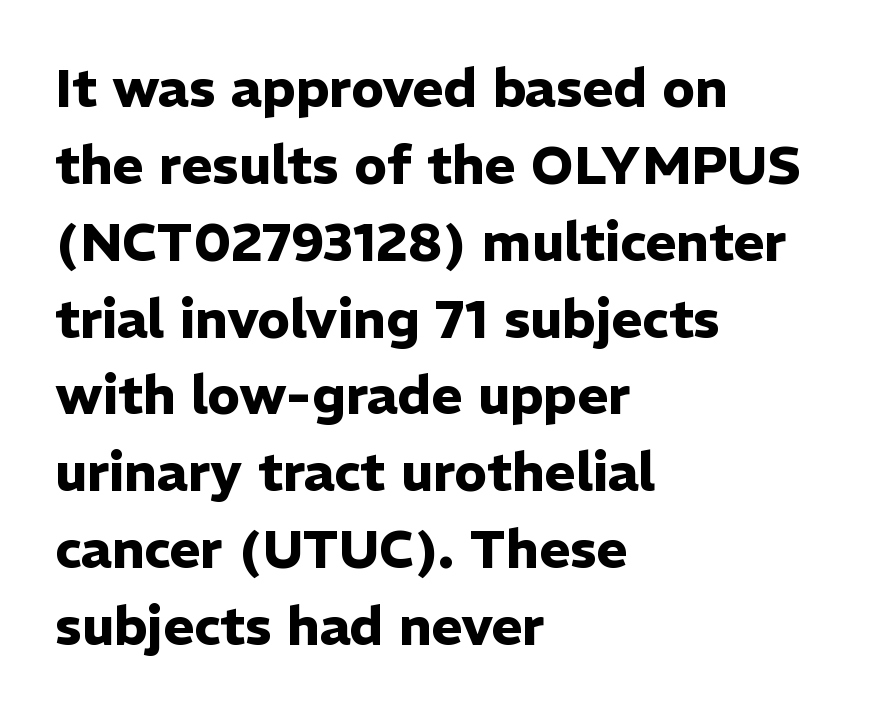
Q: Is the text bold? A: Yes.
Q: Is the text italic (slanted)? A: No, it is upright.
Q: Is the typeface a serif or a sans-serif typeface? A: Sans-serif.
Q: Is the text underlined? A: No.
Q: How is the paragraph aligned? A: Left-aligned.
Q: Is the spacing between letters normal or unusually wide? A: Normal.
Q: Is the spacing between lines tight, normal or loose? A: Normal.
Q: Width (condensed, normal, or wide)? A: Normal.
Q: Stroke contrast? A: Low.
Q: x-height? A: Medium.
Q: Monospaced? A: No.
